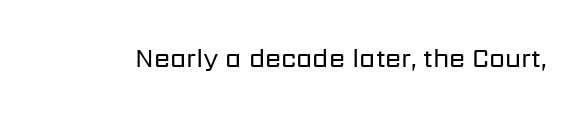
A roman cut, with each character standing at attention. Decoration check: the copy has no underline. The gaps between neighbouring characters are ordinary and unremarkable. Bold? No — there's no thickening of the strokes.
